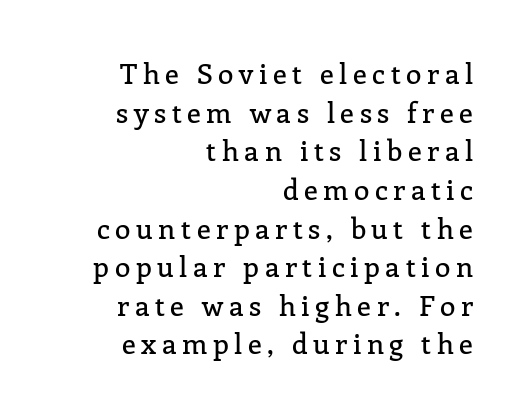
Q: Is the text italic (slanted)? A: No, it is upright.
Q: Is the typeface a serif or a sans-serif typeface? A: Serif.
Q: Is the text underlined? A: No.
Q: How is the paragraph aligned? A: Right-aligned.
Q: Is the spacing between letters normal or unusually wide? A: Unusually wide.
Q: Is the spacing between lines tight, normal or loose? A: Normal.
Q: Width (condensed, normal, or wide)? A: Normal.
Q: Stroke contrast? A: Low.
Q: x-height? A: Medium.
Q: Monospaced? A: No.
